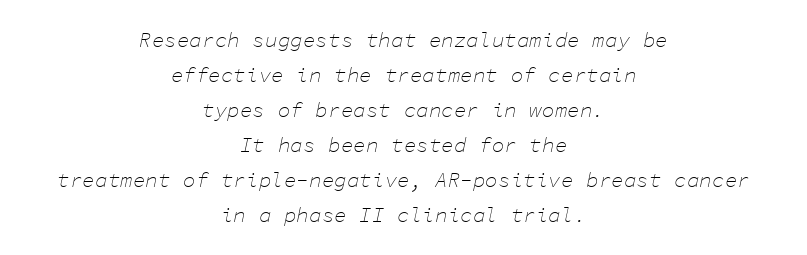
Ink coverage per letter is moderate at most. Students, observe: this is what conventionally led text looks like. Yep, that's italic — everything's leaning. The compositor balanced each line on the midline. The passage shown is not underscored anywhere. The gaps between neighbouring characters are ordinary and unremarkable.
